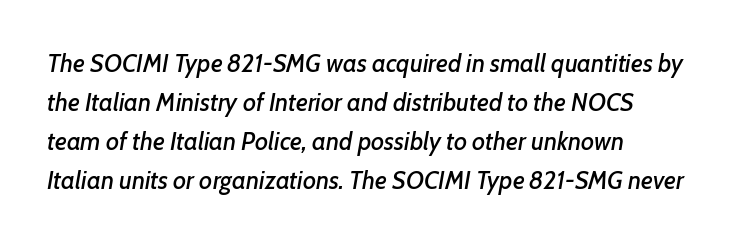
The image shows 25 px text type, italic (leaning right); set left-aligned, normal line spacing (1.56x), normal letter spacing, not underlined.
